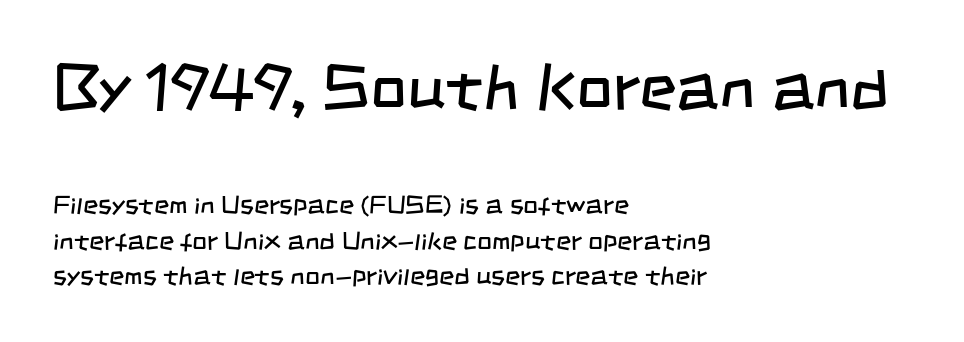
Q: Is the text bold? A: No.
Q: Is the typeface a serif or a sans-serif typeface? A: Sans-serif.
Q: Is the text underlined? A: No.
Q: How is the paragraph aligned? A: Left-aligned.
Q: Is the spacing between letters normal or unusually wide? A: Normal.
Q: Is the spacing between lines tight, normal or loose? A: Normal.
Q: Which block of text is set in a larger size, the first (top) or the second (bottom)? A: The first (top) one.
Q: Width (condensed, normal, or wide)? A: Condensed.
Q: Stroke contrast? A: Low.
Q: x-height? A: Large.
Q: Monospaced? A: No.
